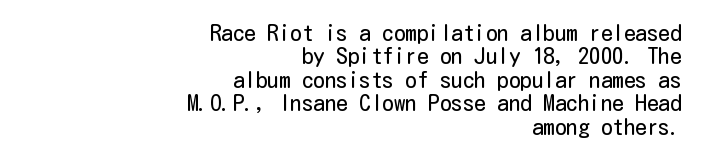
Weight class: somewhere from thin through regular. The rendering anchors every line to the right-hand side. Does the leading feel generous? Not at all — it's pinched. The tracking reads as untouched default to a designer's eye.
